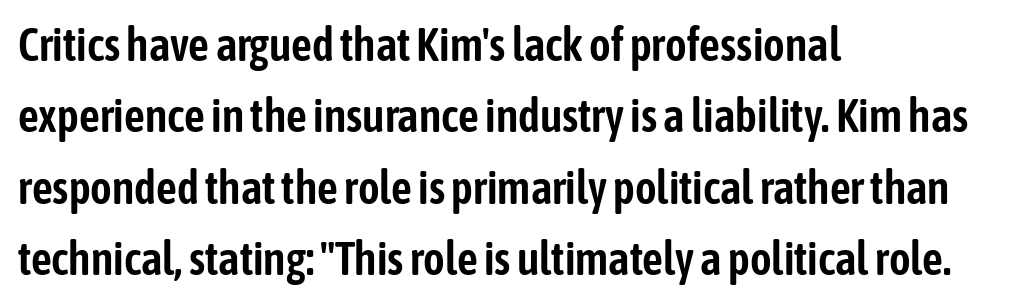
Q: Is the text italic (slanted)? A: No, it is upright.
Q: Is the typeface a serif or a sans-serif typeface? A: Sans-serif.
Q: Is the text underlined? A: No.
Q: How is the paragraph aligned? A: Left-aligned.
Q: Is the spacing between letters normal or unusually wide? A: Normal.
Q: Is the spacing between lines tight, normal or loose? A: Normal.
Q: Width (condensed, normal, or wide)? A: Condensed.
Q: Stroke contrast? A: Low.
Q: x-height? A: Medium.
Q: Monospaced? A: No.
